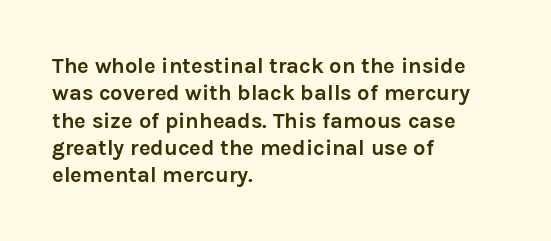
Q: Is the text bold? A: Yes.
Q: Is the text italic (slanted)? A: No, it is upright.
Q: Is the text underlined? A: No.
Q: How is the paragraph aligned? A: Left-aligned.
Q: Is the spacing between letters normal or unusually wide? A: Normal.
